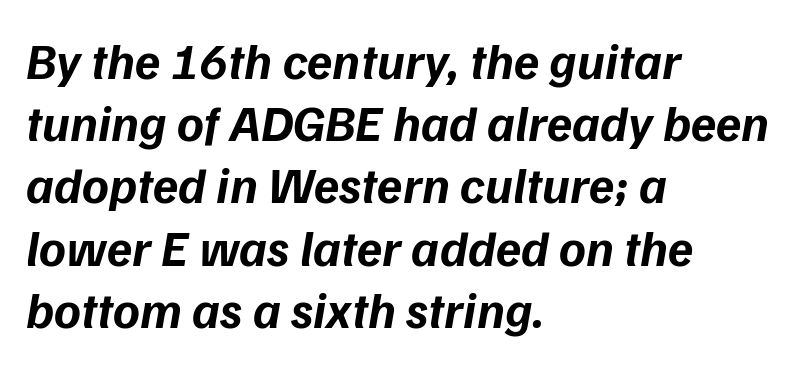
No extra tracking has been applied to these lines. Quick note: italic. Does the copy run flush right? No — it runs flush left. Character widths vary here, with narrow letters taking less room than wide ones. Each glyph is drawn with heavy, bold strokes. Anything drawn beneath the words? Only blank space.
